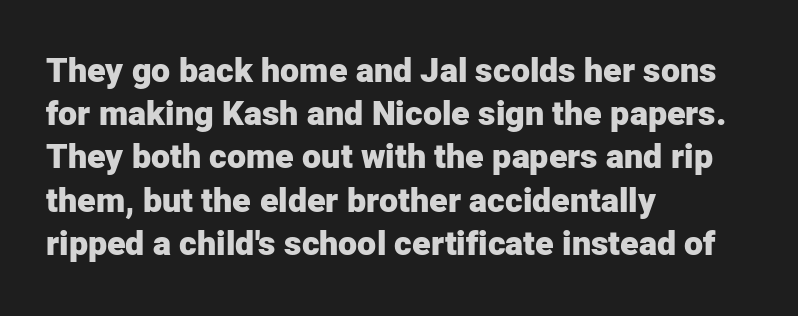
Q: Is the text bold? A: Yes.
Q: Is the text italic (slanted)? A: No, it is upright.
Q: Is the typeface a serif or a sans-serif typeface? A: Sans-serif.
Q: Is the text underlined? A: No.
Q: How is the paragraph aligned? A: Left-aligned.
Q: Is the spacing between letters normal or unusually wide? A: Normal.
Q: Is the spacing between lines tight, normal or loose? A: Normal.
Q: Width (condensed, normal, or wide)? A: Normal.
Q: Stroke contrast? A: Low.
Q: x-height? A: Medium.
Q: Monospaced? A: No.
